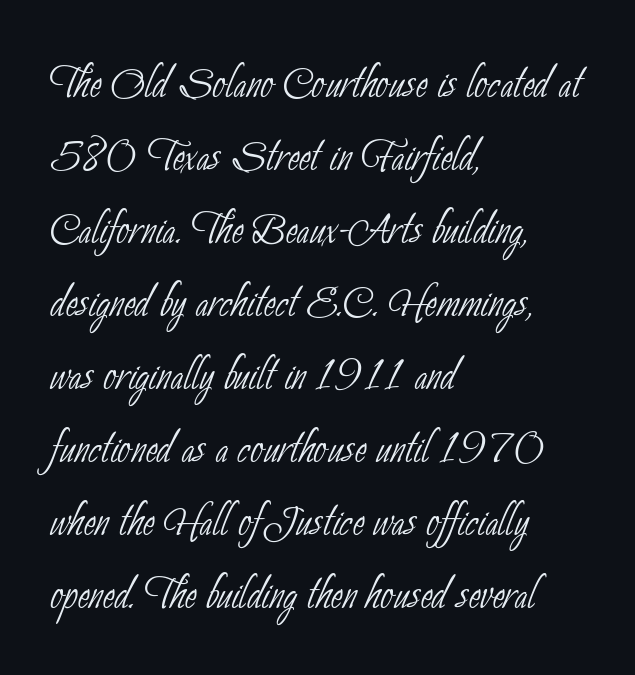
This sample has the flowing, uneven cadence of proportional lettering. Underline: absent. Nope, no serifs anywhere on these letters. Each new line begins a customary step beneath the previous one. Typeset ragged right — the left edge is the straight one.
